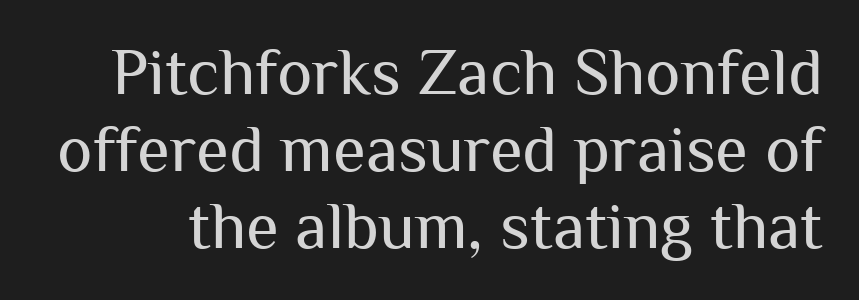
{"serif": "no", "italic": "no", "bold": "no", "weight": "regular", "width": "normal", "stroke_contrast": "medium", "x_height": "medium", "monospaced": "no", "underline": "no", "line_spacing": "tight", "line_spacing_ratio": 1.15, "letter_spacing": "normal", "letter_spacing_em": 0.0, "glyph_px": 67}
